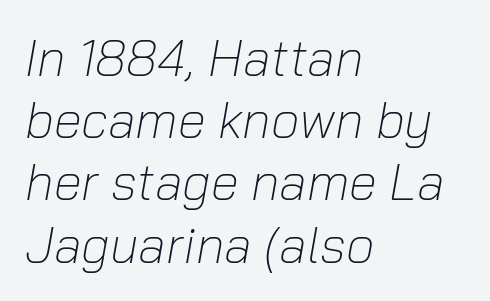
{"italic": "yes", "lean": "right", "slant_degrees": 10, "bold": "no", "weight": "light", "width": "normal", "stroke_contrast": "low", "x_height": "medium", "monospaced": "no", "underline": "no", "align": "left", "line_spacing_ratio": 1.22, "letter_spacing": "normal", "letter_spacing_em": 0.0, "glyph_px": 51}
